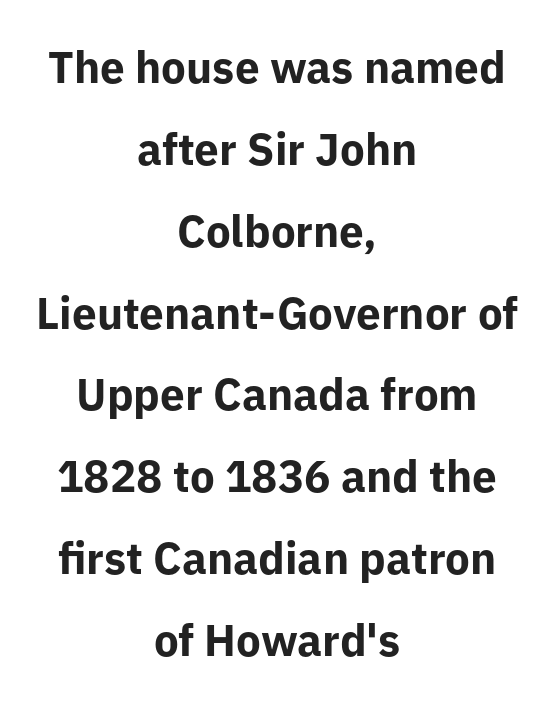
No italicization has been applied; the sample stays upright. Caption: standard tracking, unaltered. Serifs: no, the terminals of the letterforms are clean. Type without underlining. This sample has the flowing, uneven cadence of proportional lettering.
